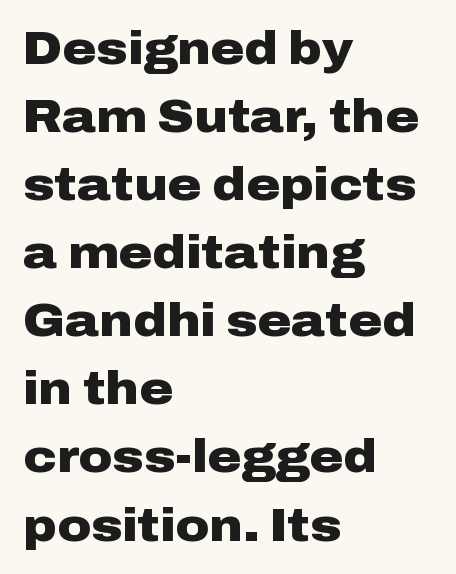
{"serif": "no", "italic": "no", "bold": "yes", "weight": "heavy", "width": "wide", "stroke_contrast": "low", "x_height": "medium", "monospaced": "no", "underline": "no", "align": "left", "line_spacing": "normal", "line_spacing_ratio": 1.48, "letter_spacing": "normal", "letter_spacing_em": 0.0, "glyph_px": 46}
